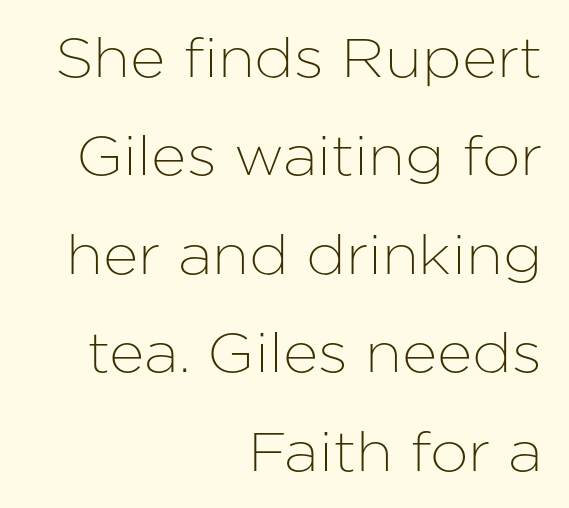
Q: Is the text italic (slanted)? A: No, it is upright.
Q: Is the typeface a serif or a sans-serif typeface? A: Sans-serif.
Q: Is the text underlined? A: No.
Q: How is the paragraph aligned? A: Right-aligned.
Q: Is the spacing between letters normal or unusually wide? A: Normal.
Q: Width (condensed, normal, or wide)? A: Normal.
Q: Stroke contrast? A: Low.
Q: x-height? A: Medium.
Q: Monospaced? A: No.
